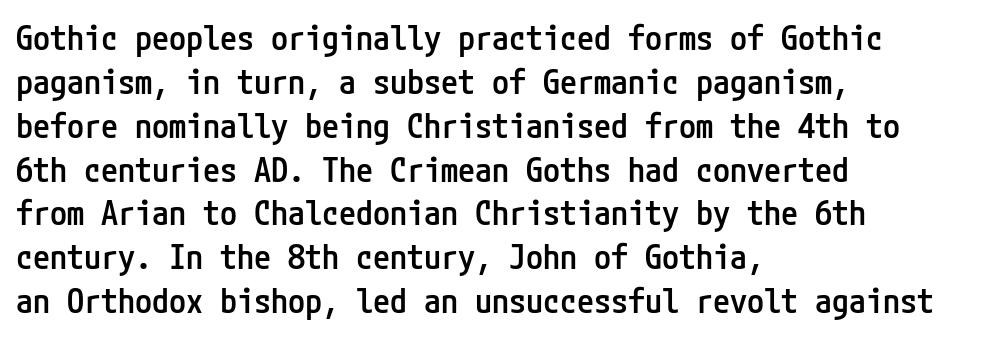
{"serif": "no", "italic": "no", "bold": "semi", "weight": "semibold", "width": "condensed", "stroke_contrast": "low", "x_height": "medium", "underline": "no", "align": "left", "line_spacing": "normal", "line_spacing_ratio": 1.29, "letter_spacing": "normal", "letter_spacing_em": 0.0, "glyph_px": 34}
